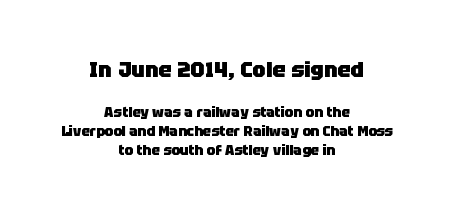
Reading top to bottom, the characters get smaller at the block break. In terms of letterspacing, this is plain default setting. You can tell it's not italic because the verticals are truly vertical. Underline: absent. Does the weight exceed regular? Yes, all the way to bold. Alignment: centered.
